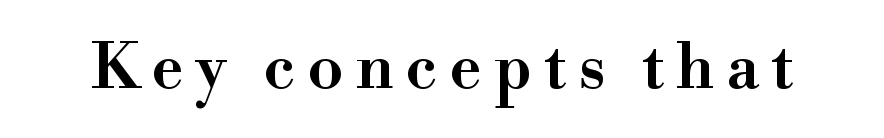
Is this a fixed-width face? No — the glyphs have proportional, varying widths. Small tapered or slab feet sit at the stroke ends, so this counts as serif. In terms of posture, this sample is upright. Caption: semibold face, moderately heavy strokes.
